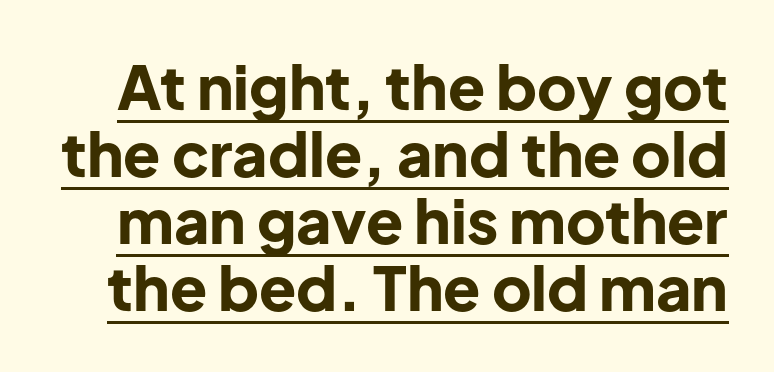
Bold? Absolutely — the strokes are thick and heavy. The letters stand straight up with perfectly vertical stems. In terms of letterform style, serifs are entirely absent. Look at the tracking — it's just the regular setting, nothing added. Glance below the letters and you will spot a drawn line.
